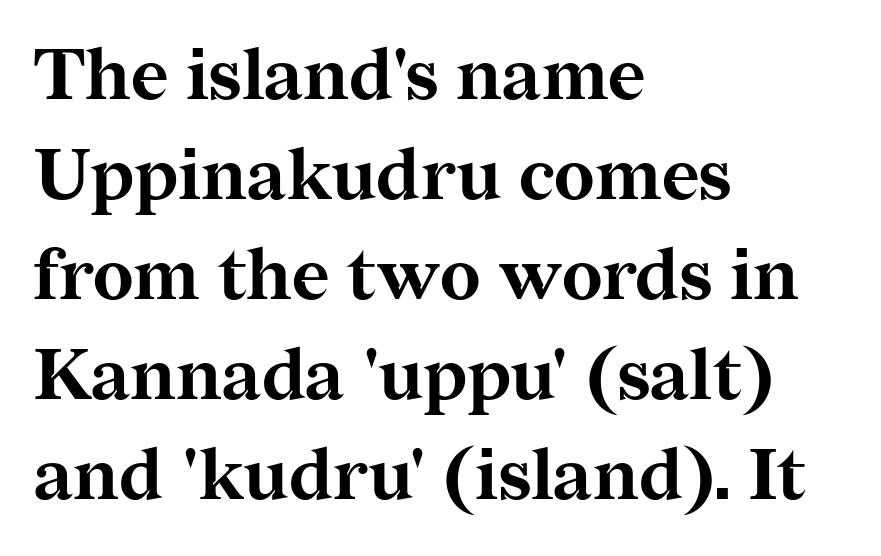
Each glyph is drawn with heavy, bold strokes. The passage shown is typeset with a serif family. The vertical gap from one line to the next is medium. Type without underlining. Which margin do the lines hug? The left one — the right edge is uneven.
